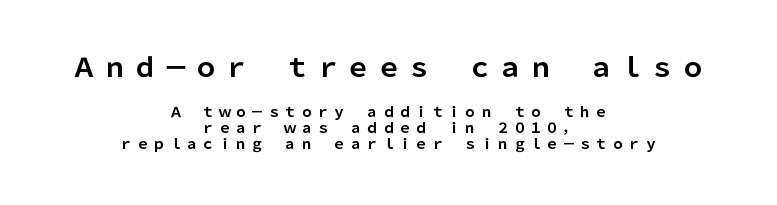
This is roman type, the default non-slanted kind. Letters rest on an invisible, unmarked baseline. Compared with a flush-left layout, this one balances lines on the center instead. The glyphs have the mass of a bold cut. The passage shown begins with its larger block and ends with its smaller one. Does the leading feel generous? Not at all — it's pinched.
